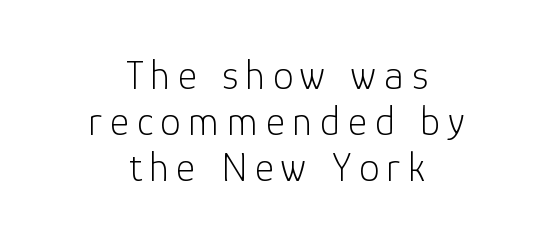
Spacing verdict: proportional, widths tailored to each character. The font is comparable to plain body text, perhaps lighter. Successive baselines arrive quickly, one right under another. Designer's note — italics off, roman on.
